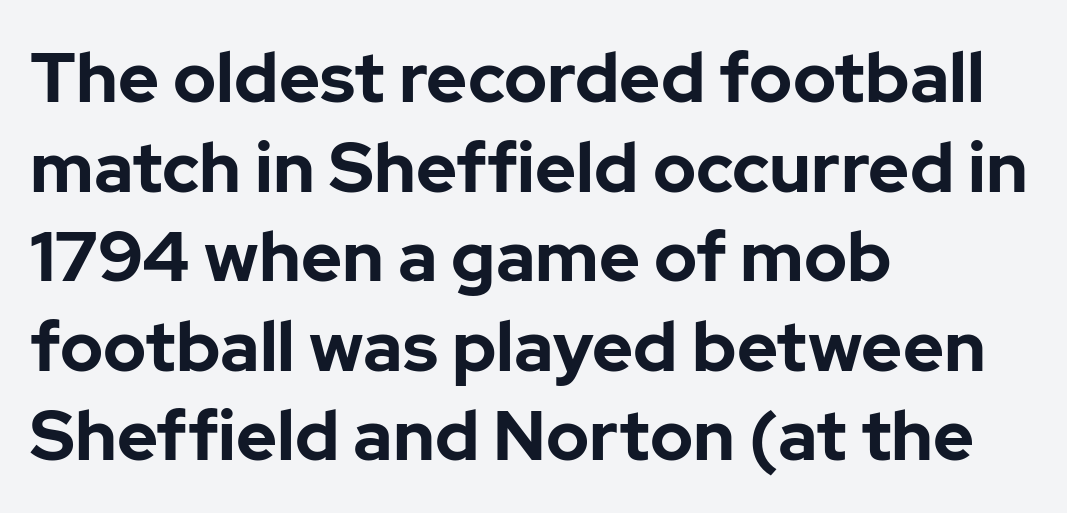
Compared with a centered layout, this one pins lines to the left instead. Nobody touched the tracking dial on this one. Typographic density is high because the face is bold. No feet cap the strokes, marking this as sans-serif type.
